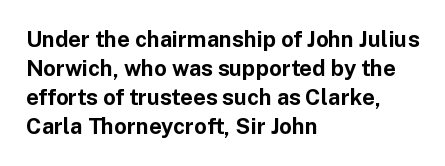
Q: Is the text bold? A: Yes.
Q: Is the text italic (slanted)? A: No, it is upright.
Q: Is the text underlined? A: No.
Q: How is the paragraph aligned? A: Left-aligned.
Q: Is the spacing between letters normal or unusually wide? A: Normal.
Q: Is the spacing between lines tight, normal or loose? A: Normal.
